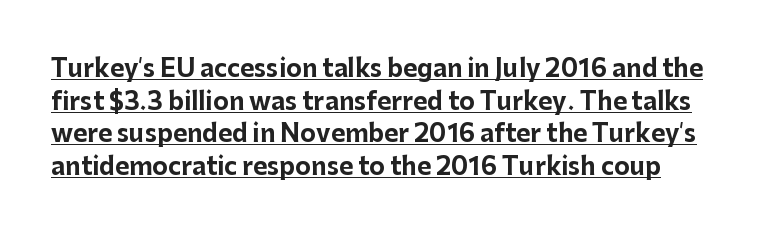
Q: Is the text bold? A: Yes.
Q: Is the text italic (slanted)? A: No, it is upright.
Q: Is the text underlined? A: Yes.
Q: Is the spacing between letters normal or unusually wide? A: Normal.
Q: Is the spacing between lines tight, normal or loose? A: Normal.
